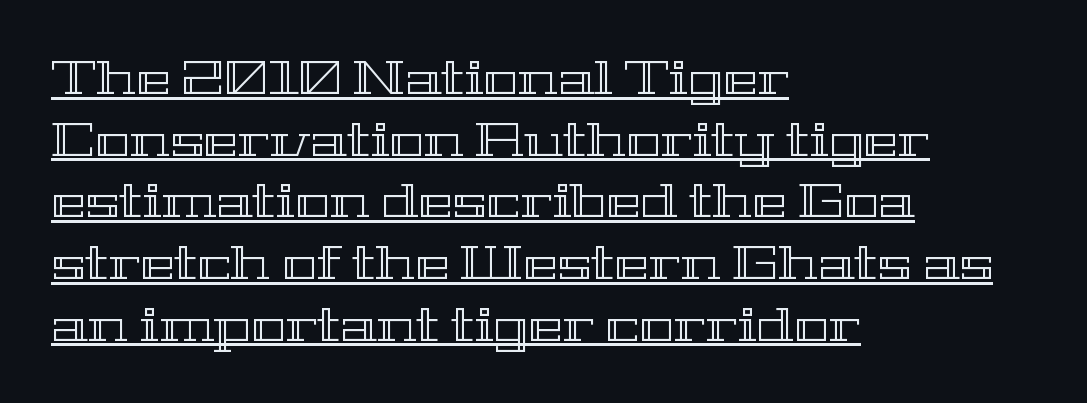
Q: Is the text italic (slanted)? A: No, it is upright.
Q: Is the text underlined? A: Yes.
Q: How is the paragraph aligned? A: Left-aligned.
Q: Is the spacing between letters normal or unusually wide? A: Normal.
Q: Is the spacing between lines tight, normal or loose? A: Normal.
Q: Width (condensed, normal, or wide)? A: Wide.
Q: x-height? A: Medium.
Q: Monospaced? A: No.
